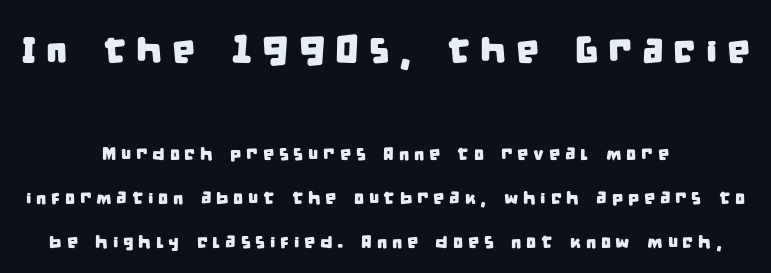
Q: Is the typeface a serif or a sans-serif typeface? A: Sans-serif.
Q: Is the text underlined? A: No.
Q: How is the paragraph aligned? A: Centered.
Q: Is the spacing between letters normal or unusually wide? A: Unusually wide.
Q: Is the spacing between lines tight, normal or loose? A: Loose.
Q: Which block of text is set in a larger size, the first (top) or the second (bottom)? A: The first (top) one.
Q: Width (condensed, normal, or wide)? A: Condensed.
Q: Stroke contrast? A: Low.
Q: x-height? A: Large.
Q: Monospaced? A: No.
